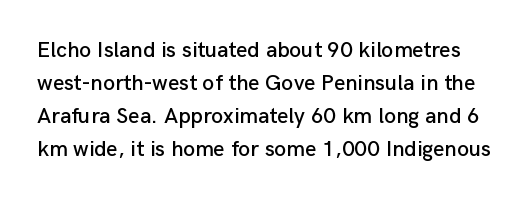
The image shows 22 px text type, upright; set normal line spacing (1.5x), normal letter spacing, not underlined.
